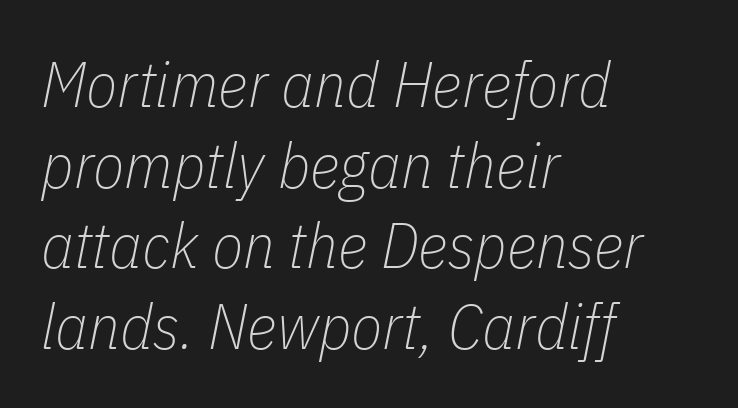
{"italic": "yes", "lean": "right", "slant_degrees": 11, "bold": "no", "weight": "thin", "width": "condensed", "stroke_contrast": "low", "x_height": "medium", "monospaced": "no", "underline": "no", "align": "left", "line_spacing": "normal", "line_spacing_ratio": 1.26, "letter_spacing": "normal", "letter_spacing_em": 0.0, "glyph_px": 64}
